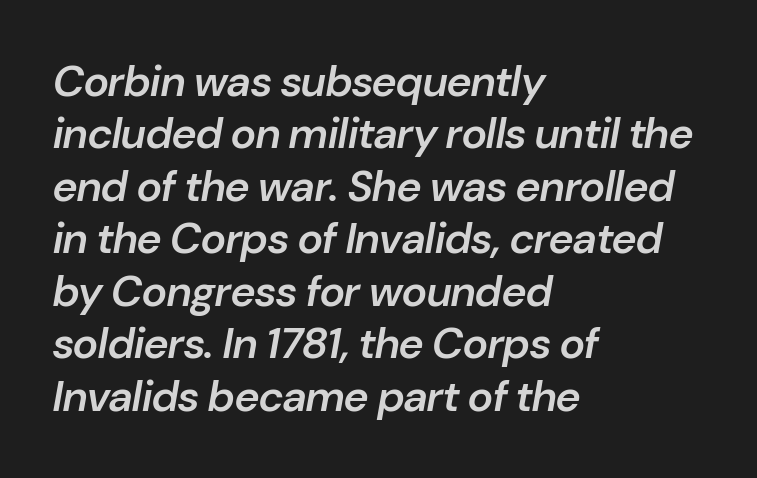
{"italic": "yes", "lean": "right", "slant_degrees": 10, "bold": "semi", "weight": "semibold", "width": "normal", "stroke_contrast": "low", "x_height": "medium", "monospaced": "no", "underline": "no", "align": "left", "line_spacing_ratio": 1.22, "letter_spacing": "normal", "letter_spacing_em": 0.0, "glyph_px": 43}
